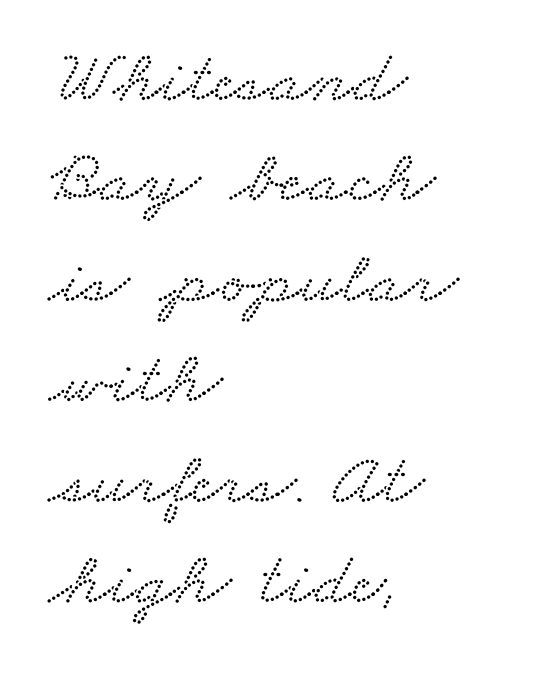
The rendering keeps characters at their native spacing. The leading is moderate, giving the passage an even texture. You could not count columns in this text — the font is proportionally spaced. Line beginnings align vertically; line endings do not. The gap between lines stays unmarked.
